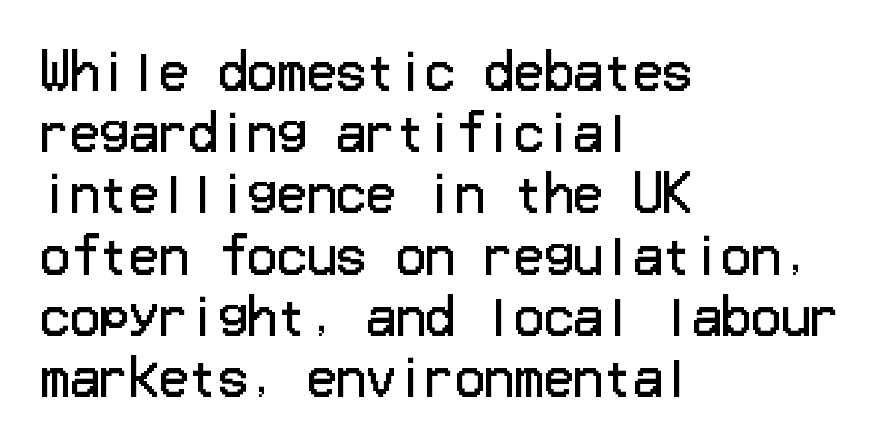
{"serif": "no", "italic": "no", "bold": "no", "weight": "regular", "width": "normal", "stroke_contrast": "low", "x_height": "medium", "underline": "no", "align": "left", "line_spacing": "normal", "line_spacing_ratio": 1.25, "letter_spacing": "normal", "letter_spacing_em": 0.0, "glyph_px": 49}
